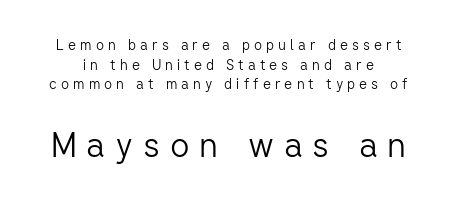
The image shows 34 px light sans-serif type, upright; set normal line spacing (1.41x), unusually wide letter spacing (+0.29 em), not underlined; the second (bottom) block is 2.43x larger; low stroke contrast and a medium x-height.
